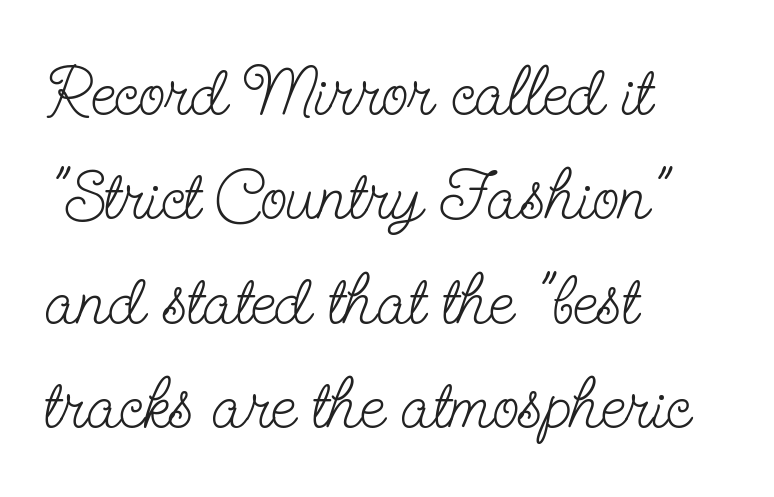
Q: Is the text bold? A: No.
Q: Is the text italic (slanted)? A: Yes.
Q: Is the typeface a serif or a sans-serif typeface? A: Serif.
Q: Is the text underlined? A: No.
Q: How is the paragraph aligned? A: Left-aligned.
Q: Is the spacing between letters normal or unusually wide? A: Normal.
Q: Is the spacing between lines tight, normal or loose? A: Normal.
Q: Width (condensed, normal, or wide)? A: Condensed.
Q: Stroke contrast? A: Low.
Q: x-height? A: Small.
Q: Monospaced? A: No.
